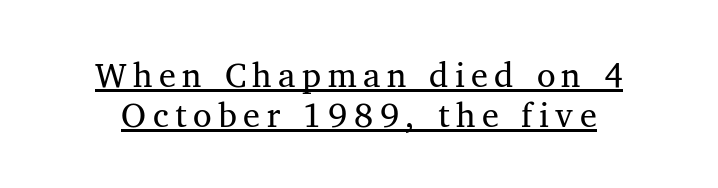
The image shows 34 px regular-weight serif type, upright; set line spacing 1.19x, underlined; medium stroke contrast and a medium x-height.
